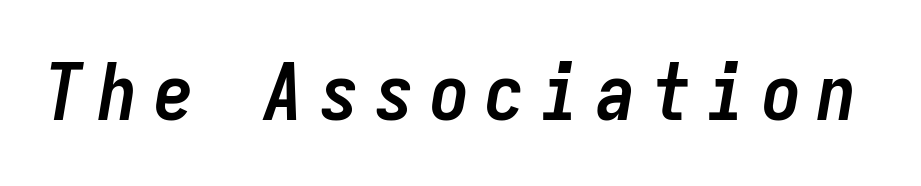
Q: Is the text bold? A: Yes.
Q: Is the text italic (slanted)? A: Yes, it leans right by about 9 degrees.
Q: Is the text underlined? A: No.
Q: Is the spacing between letters normal or unusually wide? A: Unusually wide.
Q: Width (condensed, normal, or wide)? A: Condensed.
Q: Stroke contrast? A: Low.
Q: x-height? A: Medium.
Q: Monospaced? A: Yes.
